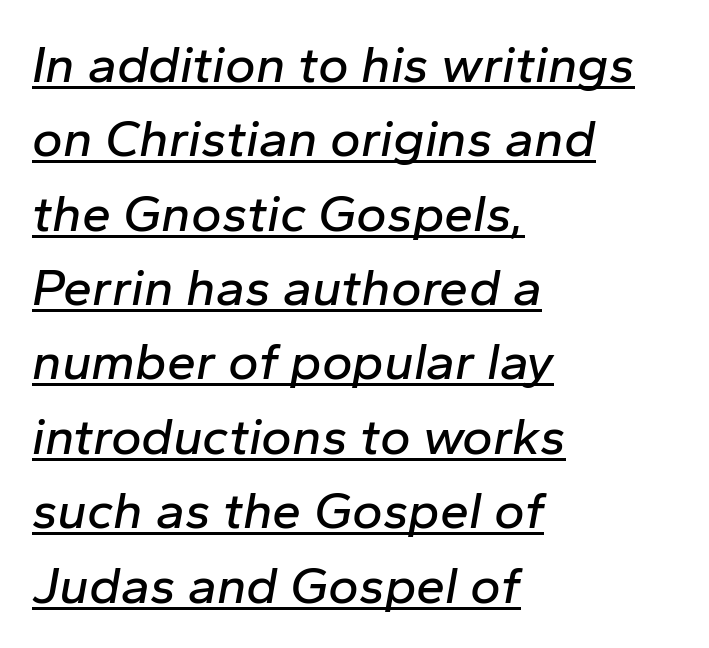
The image shows 52 px text type, italic (leaning right); set left-aligned, normal line spacing (1.43x), normal letter spacing, underlined; low stroke contrast and a medium x-height.
